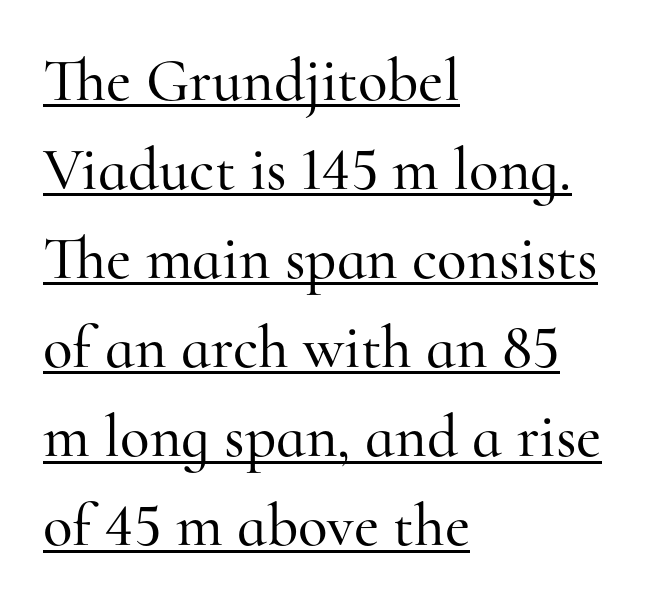
Q: Is the text italic (slanted)? A: No, it is upright.
Q: Is the typeface a serif or a sans-serif typeface? A: Serif.
Q: Is the text underlined? A: Yes.
Q: How is the paragraph aligned? A: Left-aligned.
Q: Is the spacing between letters normal or unusually wide? A: Normal.
Q: Is the spacing between lines tight, normal or loose? A: Normal.
Q: Width (condensed, normal, or wide)? A: Normal.
Q: Stroke contrast? A: High.
Q: x-height? A: Small.
Q: Monospaced? A: No.
